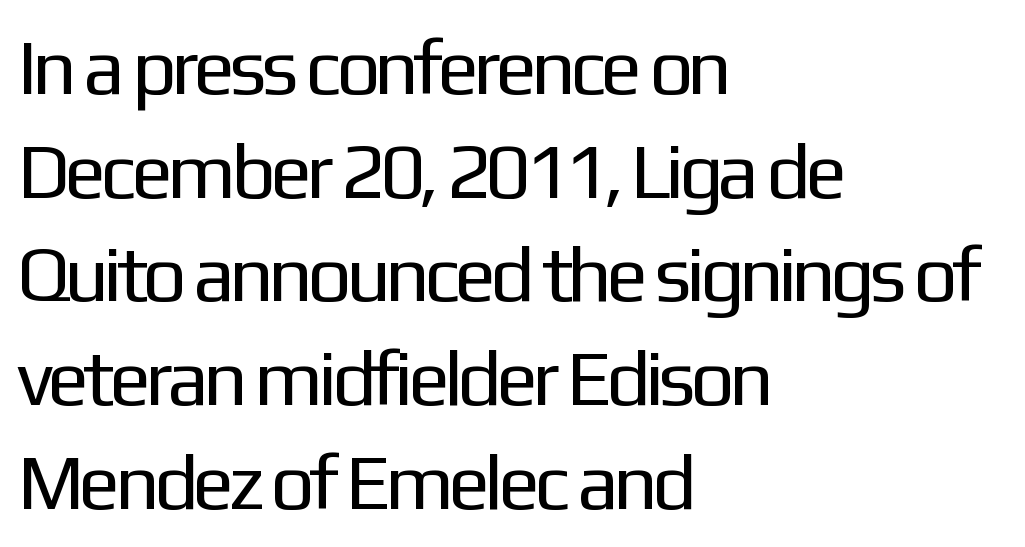
Examine the stroke ends and you'll find no serifs. Here the glyphs are tracked normally, forming tight word shapes. Think of a printed novel: that variable character pitch is what you see here. Vertical stems look standard width or narrower in stroke. The leading is moderate, giving the passage an even texture.
